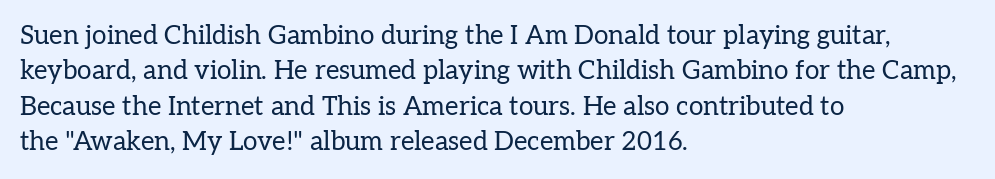
Q: Is the text bold? A: No.
Q: Is the text italic (slanted)? A: No, it is upright.
Q: Is the text underlined? A: No.
Q: How is the paragraph aligned? A: Left-aligned.
Q: Is the spacing between letters normal or unusually wide? A: Normal.
Q: Is the spacing between lines tight, normal or loose? A: Normal.
